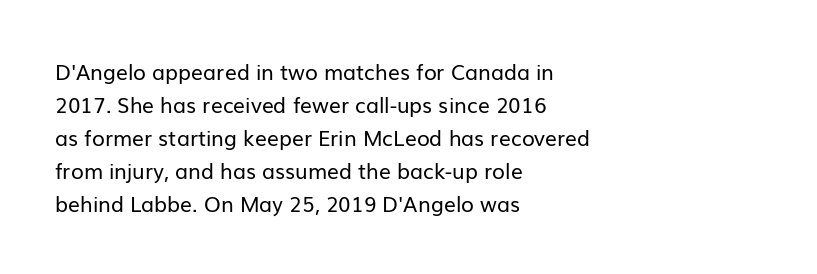
Q: Is the text bold? A: No.
Q: Is the text italic (slanted)? A: No, it is upright.
Q: Is the text underlined? A: No.
Q: How is the paragraph aligned? A: Left-aligned.
Q: Is the spacing between letters normal or unusually wide? A: Normal.
Q: Is the spacing between lines tight, normal or loose? A: Normal.
